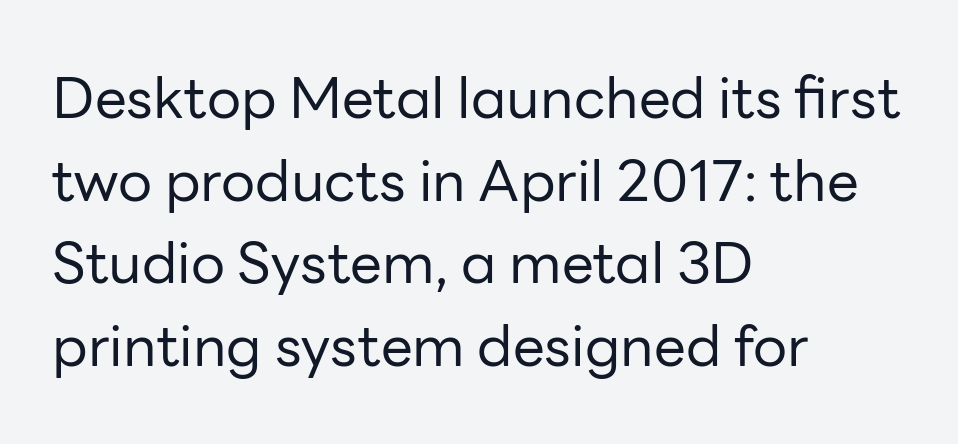
Q: Is the text bold? A: No.
Q: Is the text italic (slanted)? A: No, it is upright.
Q: Is the typeface a serif or a sans-serif typeface? A: Sans-serif.
Q: Is the text underlined? A: No.
Q: How is the paragraph aligned? A: Left-aligned.
Q: Is the spacing between letters normal or unusually wide? A: Normal.
Q: Is the spacing between lines tight, normal or loose? A: Normal.
Q: Width (condensed, normal, or wide)? A: Normal.
Q: Stroke contrast? A: Low.
Q: x-height? A: Medium.
Q: Monospaced? A: No.
